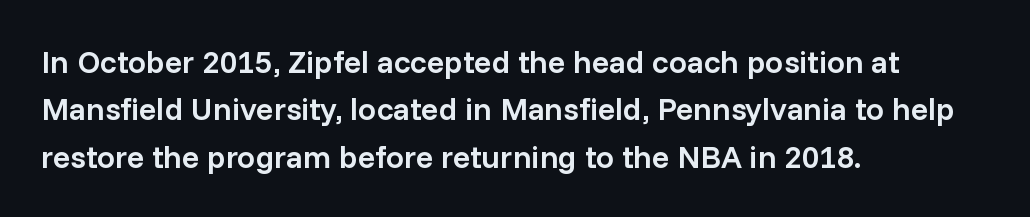
Q: Is the text bold? A: Semi-bold.
Q: Is the text italic (slanted)? A: No, it is upright.
Q: Is the typeface a serif or a sans-serif typeface? A: Sans-serif.
Q: Is the text underlined? A: No.
Q: How is the paragraph aligned? A: Left-aligned.
Q: Is the spacing between letters normal or unusually wide? A: Normal.
Q: Is the spacing between lines tight, normal or loose? A: Normal.
Q: Width (condensed, normal, or wide)? A: Normal.
Q: Stroke contrast? A: Low.
Q: x-height? A: Medium.
Q: Monospaced? A: No.
